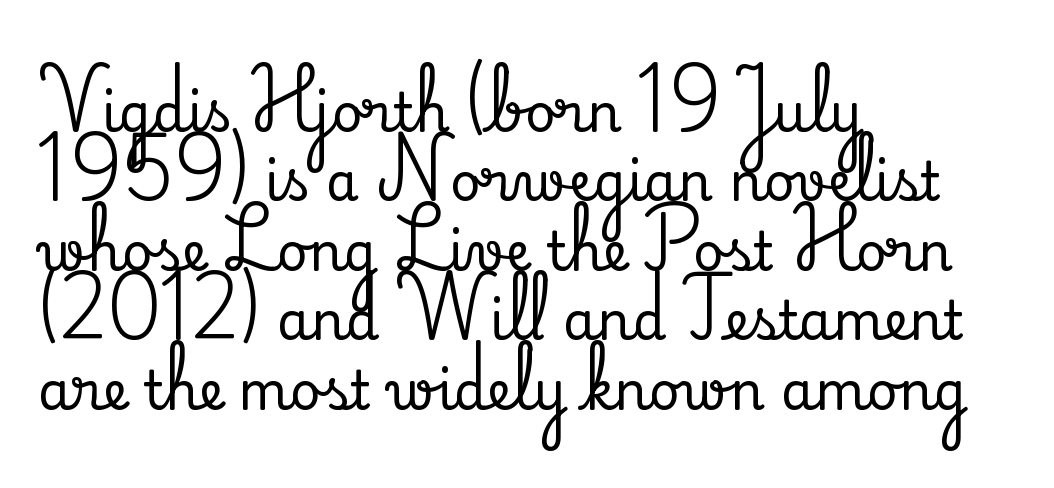
The image shows 53 px serif type, upright; set left-aligned, normal line spacing (1.31x), normal letter spacing, not underlined; medium stroke contrast and a small x-height.
